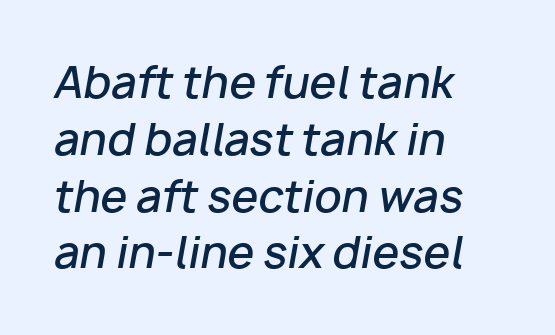
Q: Is the text bold? A: Semi-bold.
Q: Is the text italic (slanted)? A: Yes, it leans right by about 10 degrees.
Q: Is the text underlined? A: No.
Q: How is the paragraph aligned? A: Left-aligned.
Q: Is the spacing between letters normal or unusually wide? A: Normal.
Q: Is the spacing between lines tight, normal or loose? A: Normal.
Q: Width (condensed, normal, or wide)? A: Normal.
Q: Stroke contrast? A: Low.
Q: x-height? A: Medium.
Q: Monospaced? A: No.
